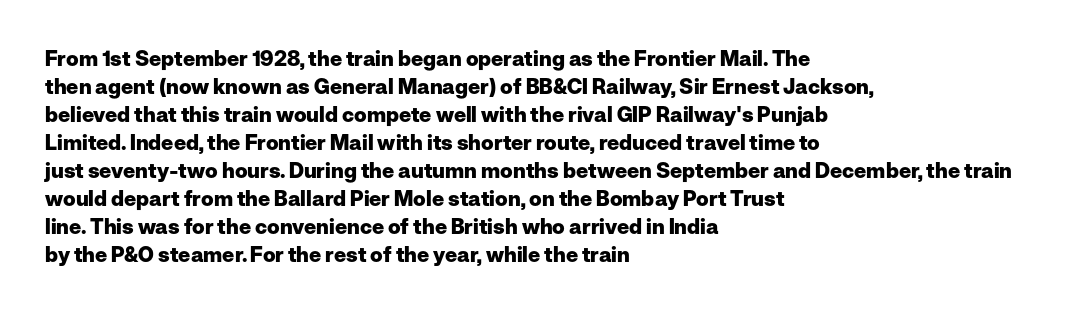
Style check: upright. Reading down the block, your eye returns to a fixed left position each line. This rendering leaves character spacing at its baseline value. Check under the words: just untouched page.
